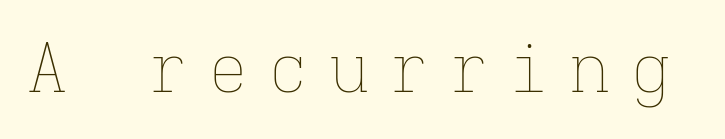
Q: Is the text bold? A: No.
Q: Is the text italic (slanted)? A: No, it is upright.
Q: Is the text underlined? A: No.
Q: Is the spacing between letters normal or unusually wide? A: Unusually wide.
Q: Width (condensed, normal, or wide)? A: Normal.
Q: Stroke contrast? A: Low.
Q: x-height? A: Medium.
Q: Monospaced? A: Yes.
